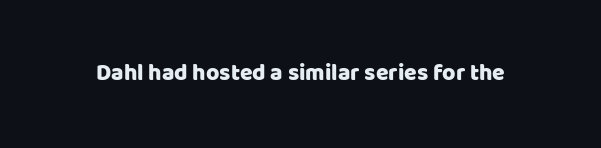
Q: Is the text italic (slanted)? A: No, it is upright.
Q: Is the text underlined? A: No.
Q: Is the spacing between letters normal or unusually wide? A: Normal.
